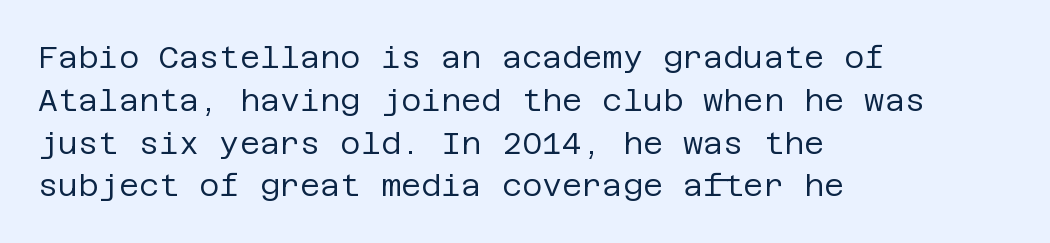
{"serif": "no", "italic": "no", "bold": "no", "weight": "regular", "width": "normal", "stroke_contrast": "low", "x_height": "large", "underline": "no", "align": "left", "line_spacing": "normal", "line_spacing_ratio": 1.38, "letter_spacing": "normal", "letter_spacing_em": 0.0, "glyph_px": 31}
